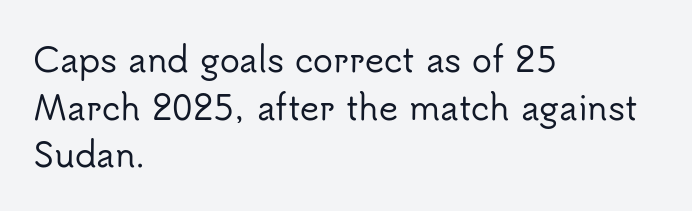
The image shows 33 px sans-serif type, upright; set left-aligned, normal line spacing (1.44x), normal letter spacing, not underlined; low stroke contrast and a small x-height.
